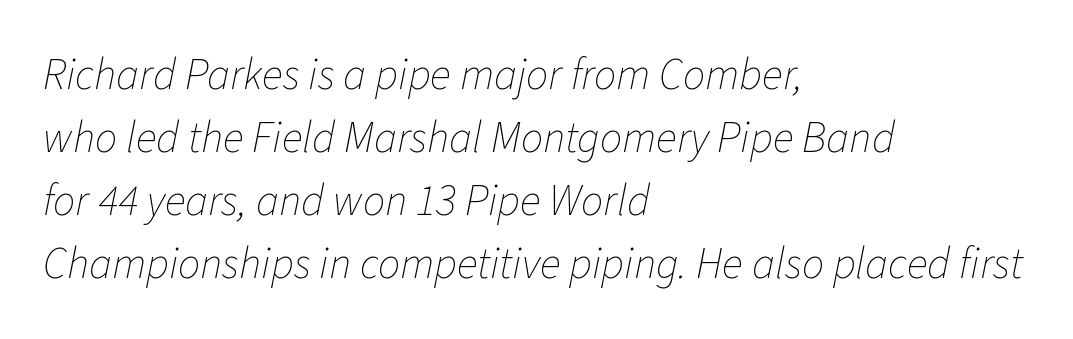
{"italic": "yes", "lean": "right", "slant_degrees": 11, "bold": "no", "weight": "thin", "width": "normal", "stroke_contrast": "low", "x_height": "medium", "monospaced": "no", "underline": "no", "align": "left", "line_spacing": "normal", "line_spacing_ratio": 1.43, "letter_spacing": "normal", "letter_spacing_em": 0.0, "glyph_px": 44}
